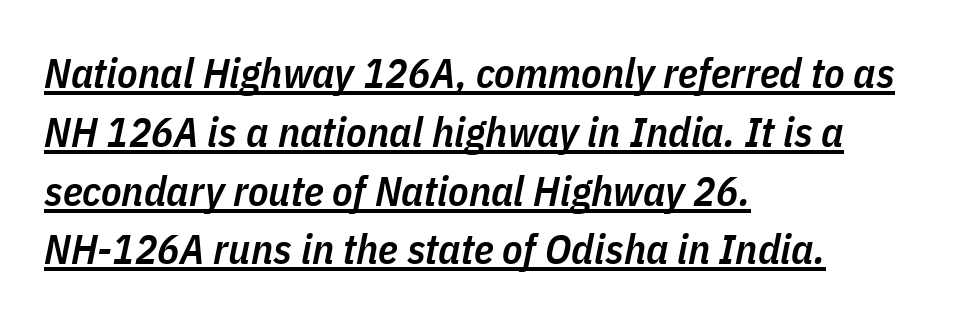
The image shows 42 px semibold, condensed type, italic (leaning right); set left-aligned, normal line spacing (1.4x), normal letter spacing, underlined; low stroke contrast and a medium x-height.
